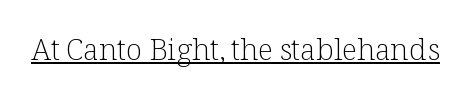
The sample's only ornament is a line tracing under the words. Each word holds together tightly as a unit, with standard inter-letter gaps. Weight class: somewhere from thin through regular. Every stem runs plumb, perpendicular to the baseline. This sample has the flowing, uneven cadence of proportional lettering.
